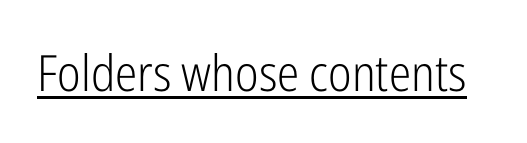
{"serif": "no", "italic": "no", "bold": "no", "weight": "light", "width": "condensed", "stroke_contrast": "low", "x_height": "medium", "monospaced": "no", "underline": "yes", "letter_spacing": "normal", "letter_spacing_em": 0.0, "glyph_px": 50}
